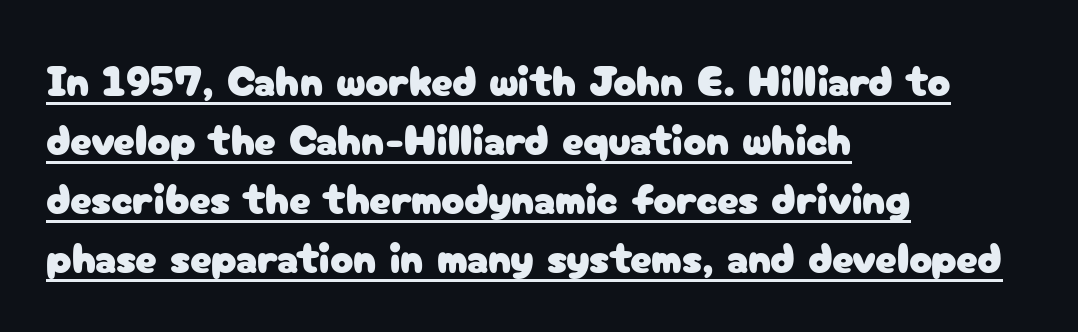
The image shows 43 px sans-serif type, upright; set left-aligned, normal line spacing (1.37x), normal letter spacing, underlined; low stroke contrast and a medium x-height.
